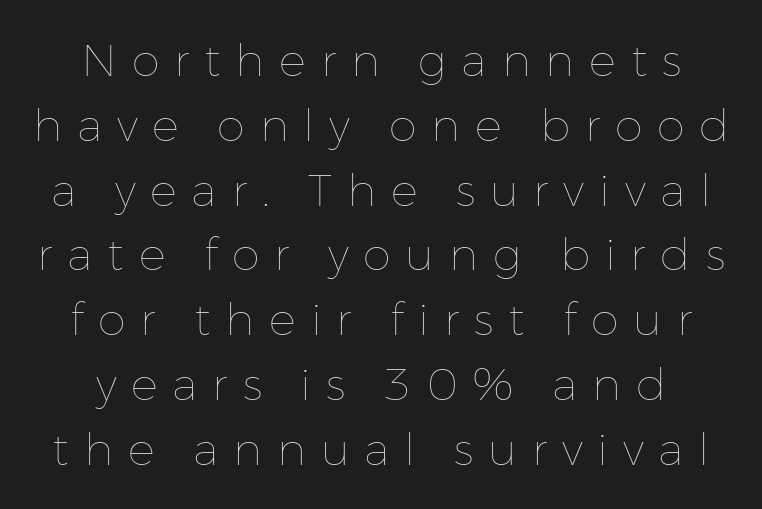
A normal amount of white space separates one row of letters from the next. The rendering inserts visible extra space after every character. Tall strokes in this sample are plumb rather than angled. Bare-footed words on every line. These lines are rendered in a variable-pitch font. Each stroke keeps to a modest, everyday thickness or less.
